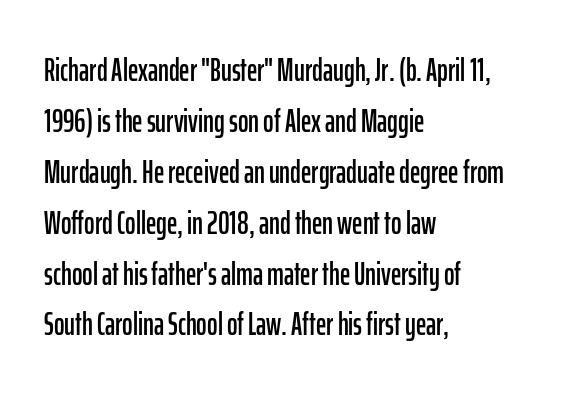
{"serif": "no", "italic": "no", "width": "condensed", "stroke_contrast": "low", "x_height": "medium", "monospaced": "no", "underline": "no", "align": "left", "line_spacing": "normal", "line_spacing_ratio": 1.59, "letter_spacing": "normal", "letter_spacing_em": 0.0, "glyph_px": 32}
